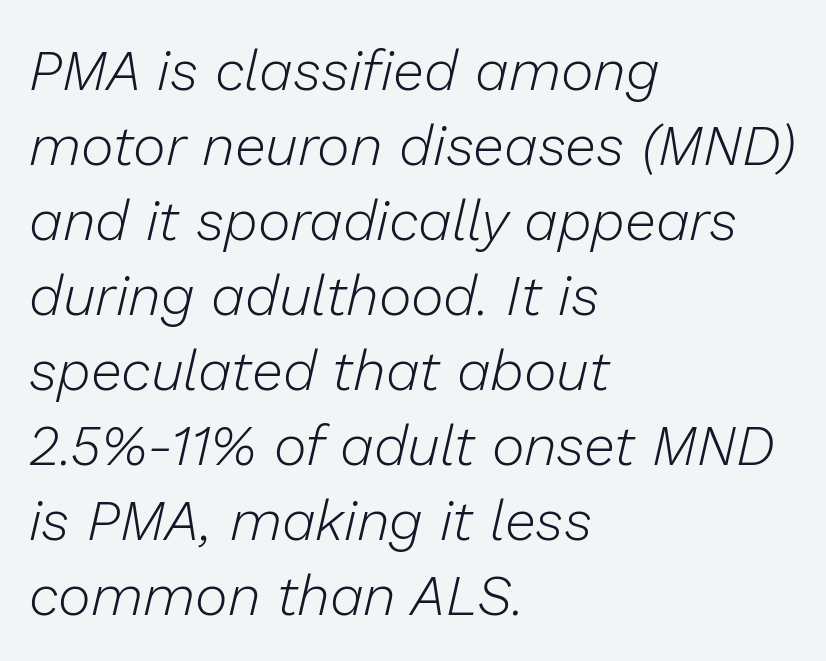
Lines of text with bare space underneath. The text block is weighted toward the left margin, trailing off unevenly rightward. The passage shown has conventional tracking throughout. The face used here has a pronounced slope to its letters. This block has exactly the height ordinary leading produces.
